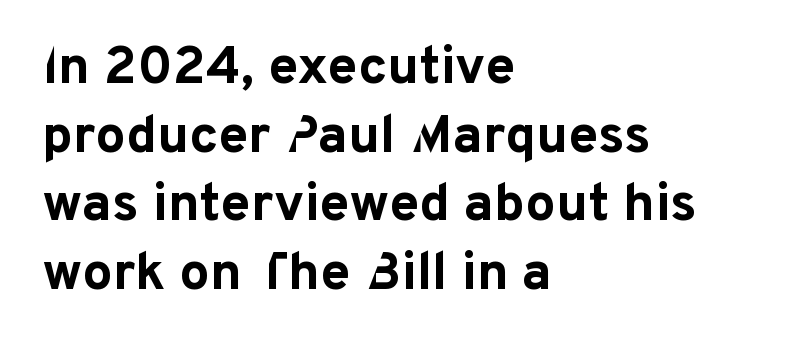
{"serif": "no", "italic": "no", "bold": "yes", "weight": "bold", "width": "normal", "stroke_contrast": "low", "x_height": "medium", "monospaced": "no", "underline": "no", "align": "left", "line_spacing": "normal", "line_spacing_ratio": 1.27, "letter_spacing": "normal", "letter_spacing_em": 0.0, "glyph_px": 54}
